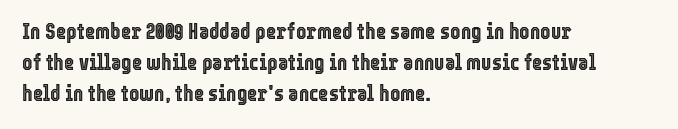
No italicization has been applied; the sample stays upright. The text block is weighted toward the left margin, trailing off unevenly rightward. Each row of text sits above clean, open space. Leading matches the norm, producing a regular column. Nobody touched the tracking dial on this one.
